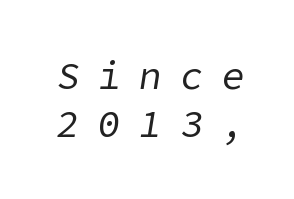
Q: Is the text bold? A: No.
Q: Is the text italic (slanted)? A: Yes, it leans right by about 9 degrees.
Q: Is the text underlined? A: No.
Q: Is the spacing between letters normal or unusually wide? A: Unusually wide.
Q: Is the spacing between lines tight, normal or loose? A: Normal.
Q: Width (condensed, normal, or wide)? A: Normal.
Q: Stroke contrast? A: Low.
Q: x-height? A: Medium.
